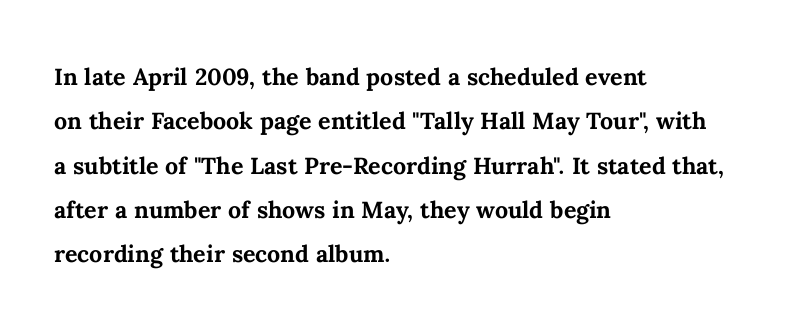
Q: Is the text bold? A: Yes.
Q: Is the text italic (slanted)? A: No, it is upright.
Q: Is the text underlined? A: No.
Q: How is the paragraph aligned? A: Left-aligned.
Q: Is the spacing between letters normal or unusually wide? A: Normal.
Q: Is the spacing between lines tight, normal or loose? A: Normal.
Q: Width (condensed, normal, or wide)? A: Normal.
Q: Stroke contrast? A: Medium.
Q: x-height? A: Medium.
Q: Monospaced? A: No.
